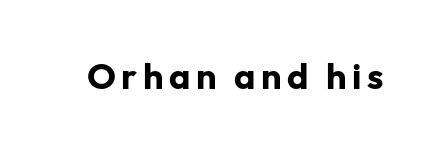
Heavy-handed strokes throughout: this text is bold. Typographically, this falls in the sans-serif category. Is this a fixed-width face? No — the glyphs have proportional, varying widths. Unmarked baselines from the first word to the last.
